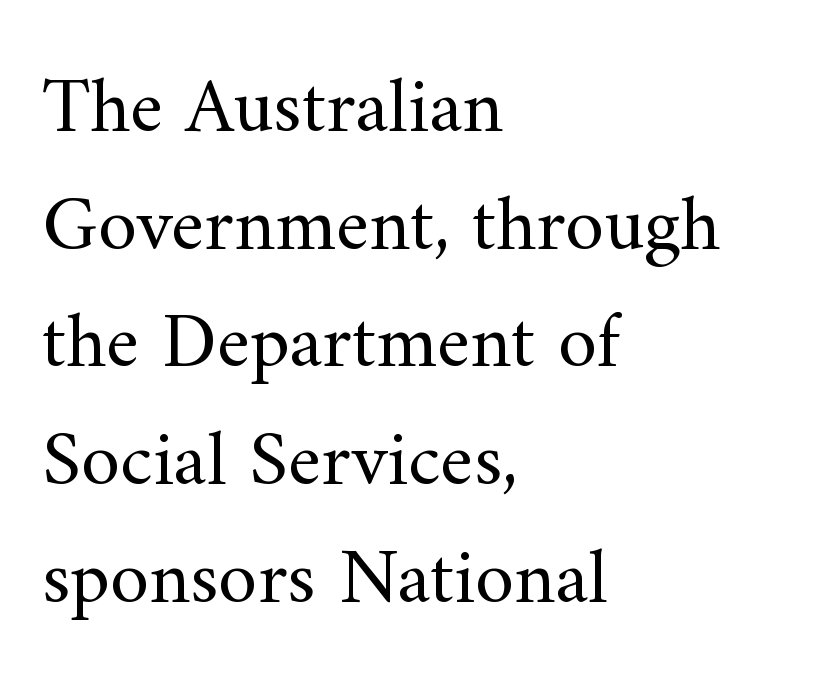
Q: Is the text bold? A: No.
Q: Is the text italic (slanted)? A: No, it is upright.
Q: Is the typeface a serif or a sans-serif typeface? A: Serif.
Q: Is the text underlined? A: No.
Q: How is the paragraph aligned? A: Left-aligned.
Q: Is the spacing between letters normal or unusually wide? A: Normal.
Q: Is the spacing between lines tight, normal or loose? A: Normal.
Q: Width (condensed, normal, or wide)? A: Normal.
Q: Stroke contrast? A: Medium.
Q: x-height? A: Small.
Q: Monospaced? A: No.
